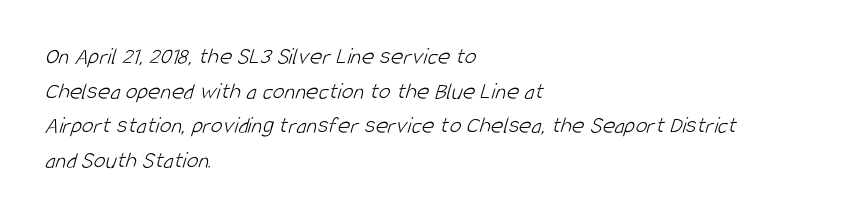
The image shows 24 px text type; set left-aligned, normal line spacing (1.44x), normal letter spacing, not underlined.
